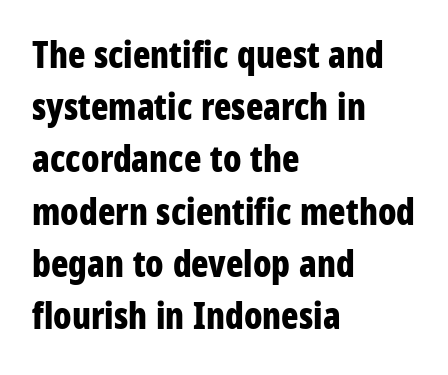
The image shows 36 px bold, condensed sans-serif type, upright; set left-aligned, normal line spacing (1.45x), normal letter spacing, not underlined; low stroke contrast and a large x-height.
